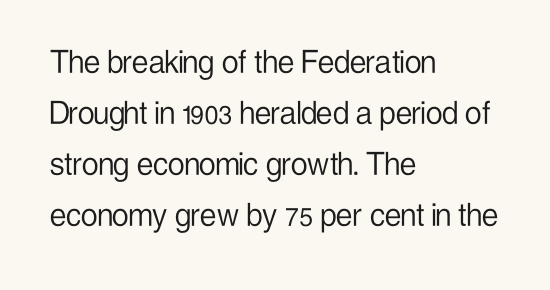
Bare-footed words on every line. Nope, not italic — everything's standing straight. The line texture is even and compact thanks to regular tracking. The block of text has a typical density, with ordinary space between rows. To sum up the face: it is a sans, with no serifs. Horizontal alignment here is leftward, the default for most running prose.
